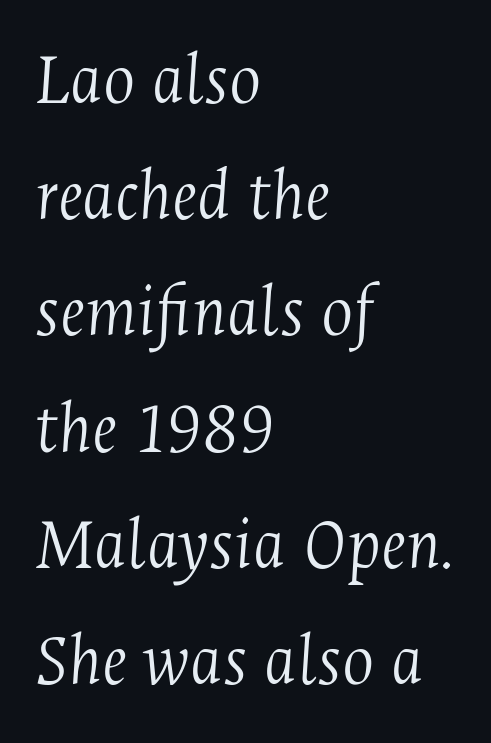
Has an underline been added? It has not. The text was rendered using a seriffed face with decorative stroke endings. Standard letterfit; no display-style spreading of the glyphs. Vertical stems look standard width or narrower in stroke. Note the varied advance widths — an 'i' is clearly narrower than an 'm'. Casual observation: everything's shoved over to the left.
